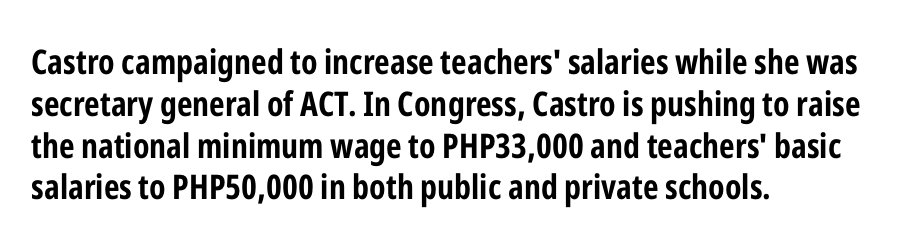
The strokes are fattened all the way to bold. You could call the tracking neutral — neither tight nor loose. Every character sits straight up, as roman type does. Notice how the passage keeps a crisp vertical edge on the left only. No feet cap the strokes, marking this as sans-serif type. Words float on clear page, feet unadorned.
